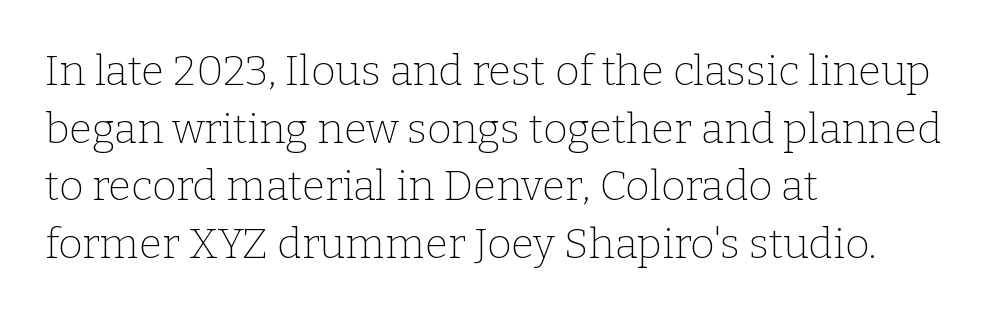
The image shows 42 px thin serif type, upright; set left-aligned, normal line spacing (1.37x), normal letter spacing, not underlined; low stroke contrast and a medium x-height.
